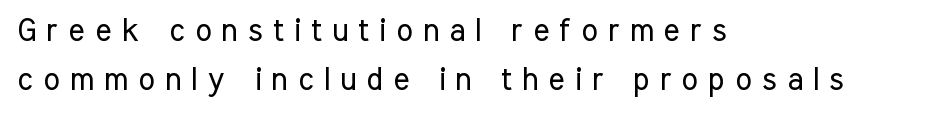
{"serif": "no", "italic": "no", "bold": "no", "weight": "regular", "width": "condensed", "stroke_contrast": "low", "x_height": "medium", "monospaced": "no", "underline": "no", "align": "left", "line_spacing": "normal", "line_spacing_ratio": 1.57, "letter_spacing": "wide", "letter_spacing_em": 0.33, "glyph_px": 31}
